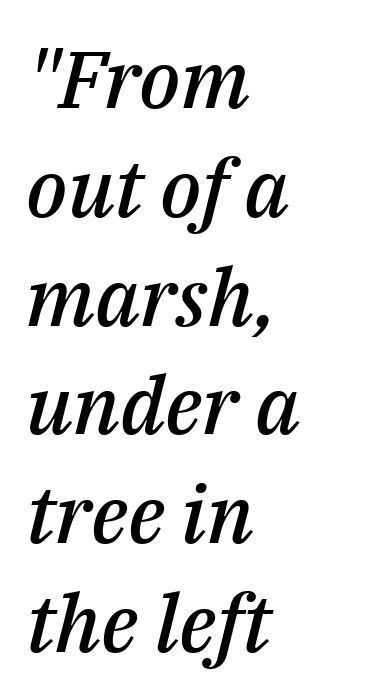
The specimen reads as italic at a glance. The letterforms sit shoulder to shoulder at normal distance. The lines are quadded left. Unmarked baselines from the first word to the last. Looks like regular typesetting: each glyph gets only the width it needs.
